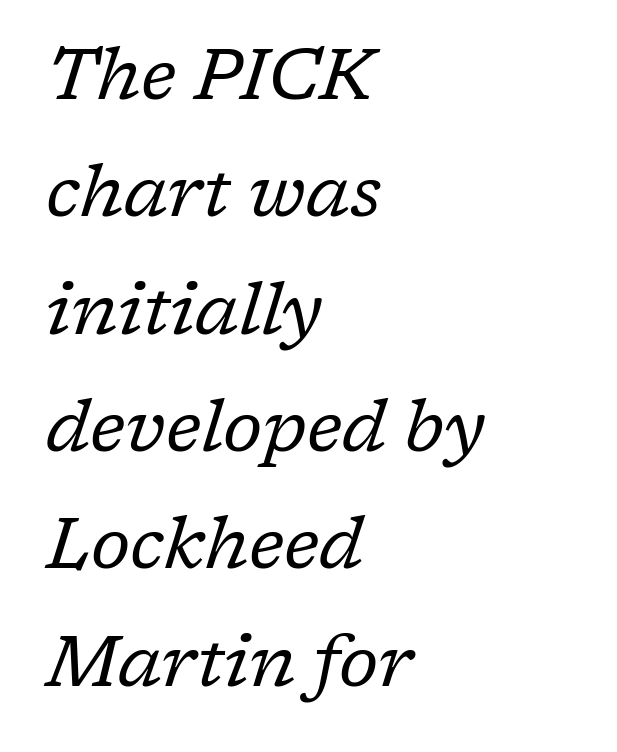
The image shows 72 px regular-weight serif type, italic (leaning right); set left-aligned, normal line spacing (1.63x), normal letter spacing, not underlined; low stroke contrast and a medium x-height.
